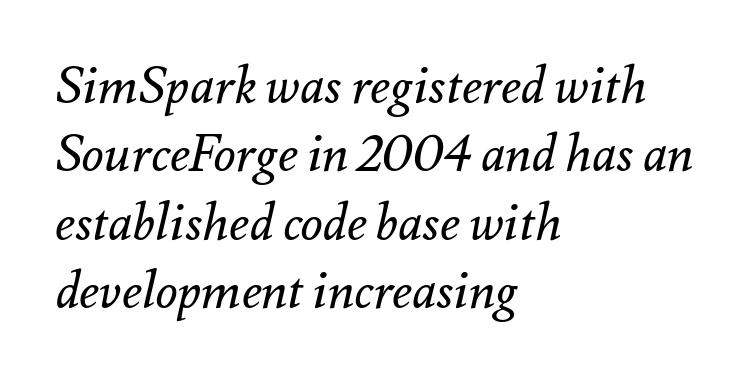
{"italic": "yes", "lean": "right", "slant_degrees": 12, "bold": "no", "weight": "regular", "width": "normal", "stroke_contrast": "medium", "x_height": "small", "monospaced": "no", "underline": "no", "align": "left", "line_spacing": "normal", "line_spacing_ratio": 1.34, "letter_spacing": "normal", "letter_spacing_em": 0.0, "glyph_px": 51}
